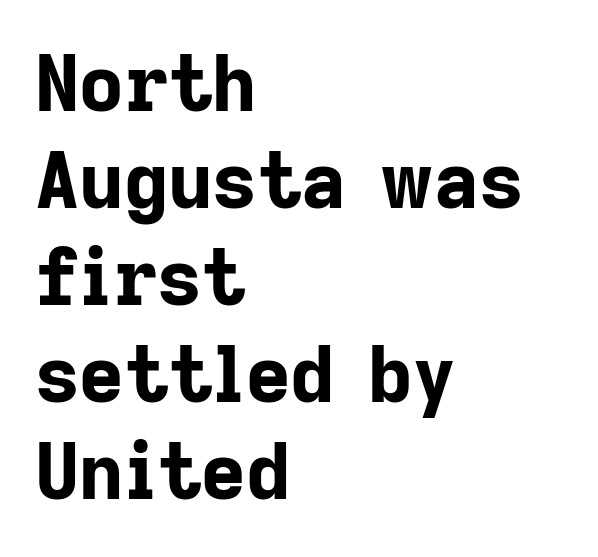
These lines sit exactly where default settings would place them. These lines keep a tight, regular rhythm from letter to letter. Caption: multi-line text, flush left, ragged right. Bold? Absolutely — the strokes are thick and heavy.
